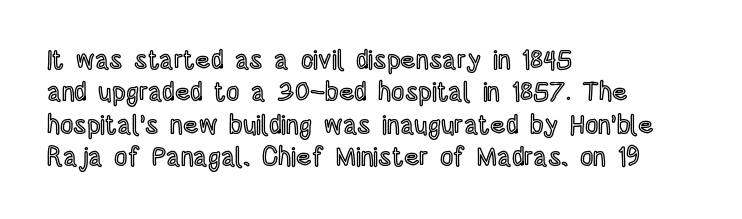
The image shows 26 px text type, upright; set left-aligned, normal line spacing (1.25x), normal letter spacing, not underlined.
